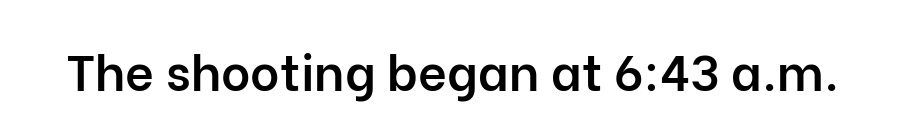
Q: Is the text bold? A: Semi-bold.
Q: Is the text italic (slanted)? A: No, it is upright.
Q: Is the typeface a serif or a sans-serif typeface? A: Sans-serif.
Q: Is the text underlined? A: No.
Q: Is the spacing between letters normal or unusually wide? A: Normal.
Q: Width (condensed, normal, or wide)? A: Normal.
Q: Stroke contrast? A: Low.
Q: x-height? A: Medium.
Q: Monospaced? A: No.
